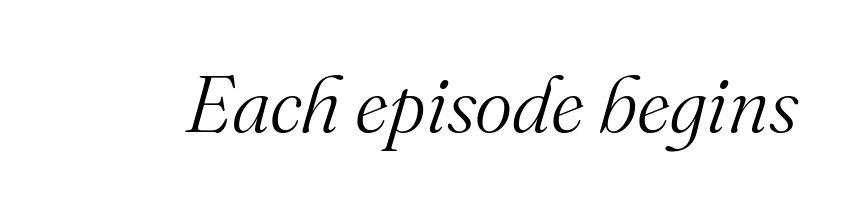
{"serif": "yes", "italic": "yes", "lean": "right", "slant_degrees": 16, "bold": "no", "weight": "light", "width": "normal", "stroke_contrast": "medium", "x_height": "small", "monospaced": "no", "underline": "no", "letter_spacing": "normal", "letter_spacing_em": 0.0, "glyph_px": 80}
